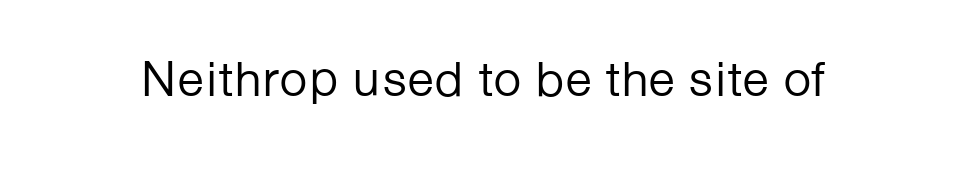
The image shows 50 px regular-weight sans-serif type, upright; set normal letter spacing, not underlined; low stroke contrast and a medium x-height.
